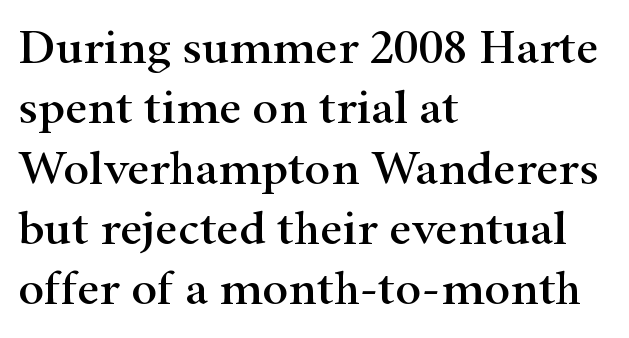
Words appear dense and cohesive because spacing is normal. The area under the type is left untouched. Do the letters lean? They stand straight. Typographically, this falls in the serif category.
